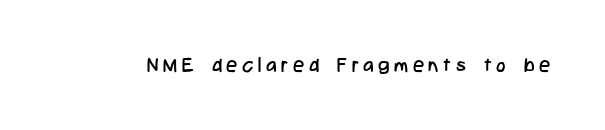
Q: Is the text bold? A: No.
Q: Is the text italic (slanted)? A: No, it is upright.
Q: Is the text underlined? A: No.
Q: Is the spacing between letters normal or unusually wide? A: Unusually wide.
